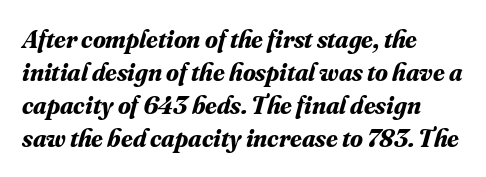
Q: Is the text bold? A: Yes.
Q: Is the text italic (slanted)? A: Yes, it leans right by about 16 degrees.
Q: Is the text underlined? A: No.
Q: How is the paragraph aligned? A: Left-aligned.
Q: Is the spacing between letters normal or unusually wide? A: Normal.
Q: Is the spacing between lines tight, normal or loose? A: Normal.
